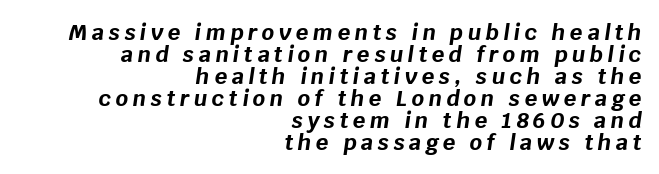
The image shows 22 px bold type, italic (leaning right); set right-aligned, tight line spacing (1.0x), unusually wide letter spacing (+0.2 em), not underlined.
